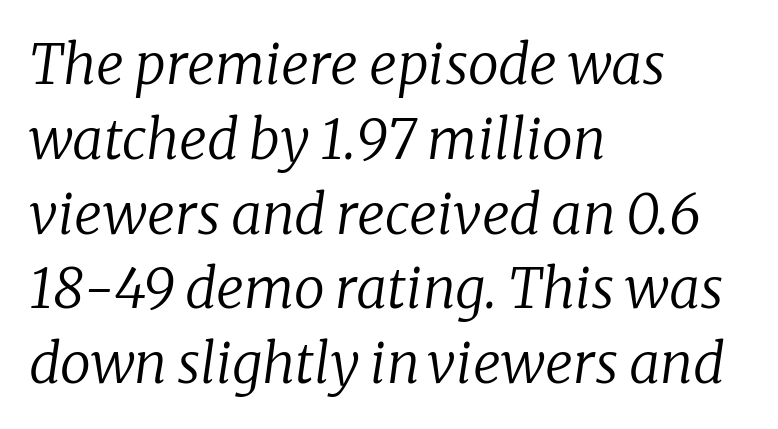
{"serif": "yes", "italic": "yes", "lean": "right", "slant_degrees": 8, "bold": "no", "weight": "regular", "width": "normal", "stroke_contrast": "low", "x_height": "medium", "monospaced": "no", "underline": "no", "align": "left", "line_spacing": "normal", "line_spacing_ratio": 1.36, "letter_spacing": "normal", "letter_spacing_em": 0.0, "glyph_px": 55}
